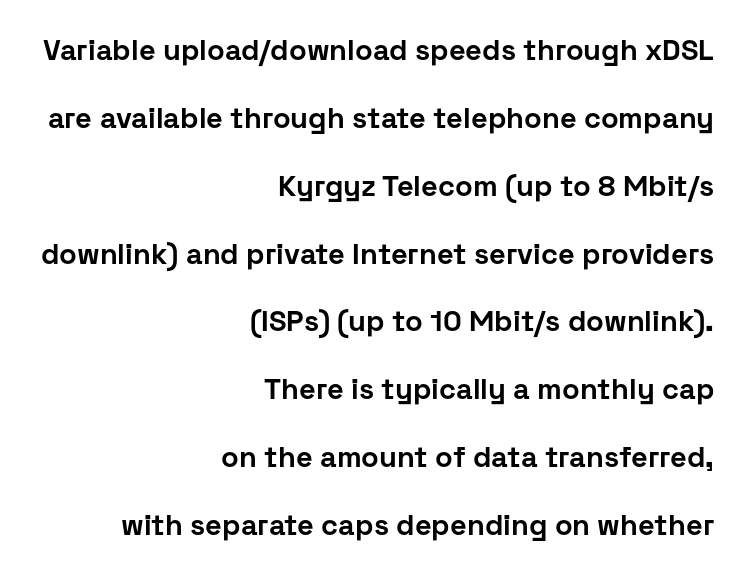
{"serif": "no", "italic": "no", "bold": "yes", "weight": "bold", "width": "normal", "stroke_contrast": "low", "x_height": "medium", "monospaced": "no", "underline": "no", "align": "right", "line_spacing": "loose", "line_spacing_ratio": 2.34, "letter_spacing": "normal", "letter_spacing_em": 0.0, "glyph_px": 29}
